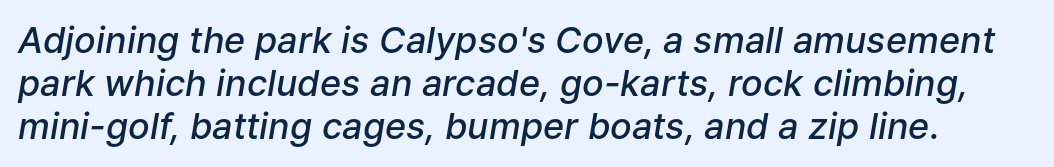
The font's italic variant was chosen for this text. The typesetting leans somewhat heavy: a semibold. Is the letter spacing exaggerated? No — it looks like the ordinary default. Descender tails drop into unmarked territory. Character widths vary here, with narrow letters taking less room than wide ones.
